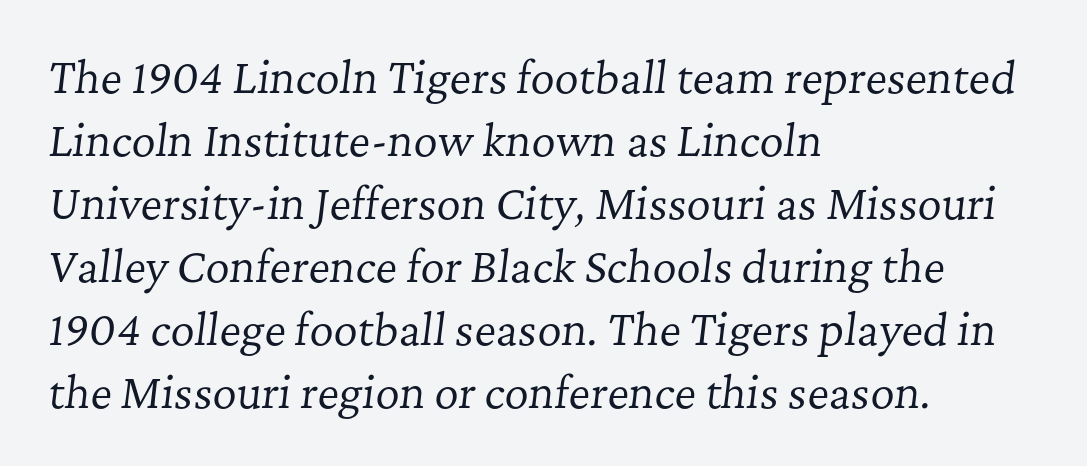
{"serif": "yes", "italic": "yes", "lean": "right", "slant_degrees": 7, "bold": "no", "weight": "regular", "width": "normal", "stroke_contrast": "low", "x_height": "medium", "monospaced": "no", "underline": "no", "align": "left", "line_spacing": "normal", "line_spacing_ratio": 1.5, "letter_spacing": "normal", "letter_spacing_em": 0.0, "glyph_px": 42}
